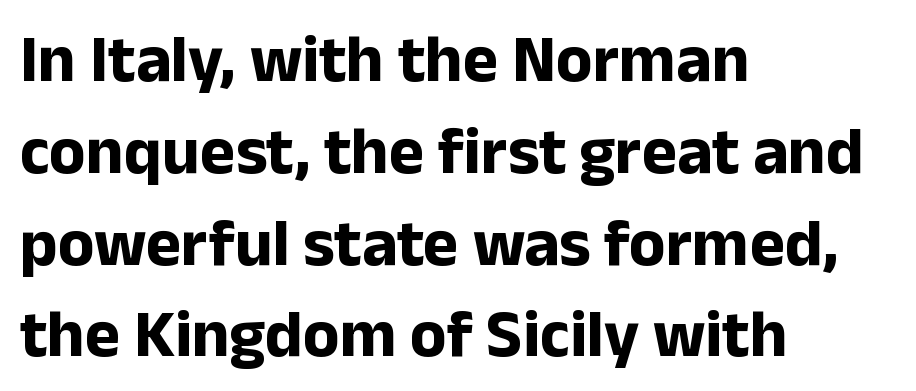
The image shows 67 px bold sans-serif type, upright; set left-aligned, normal line spacing (1.37x), normal letter spacing, not underlined; low stroke contrast and a medium x-height.
